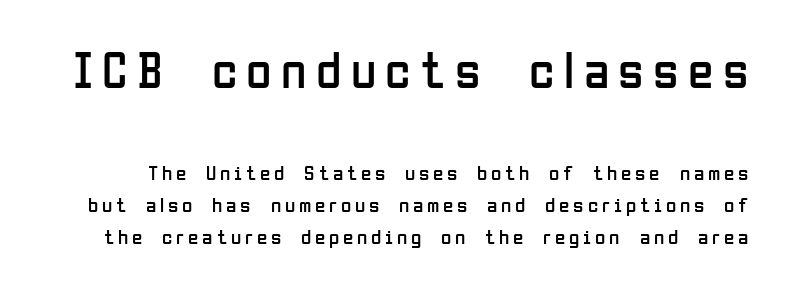
{"serif": "no", "italic": "no", "bold": "no", "weight": "regular", "width": "condensed", "stroke_contrast": "low", "x_height": "medium", "monospaced": "no", "underline": "no", "line_spacing": "normal", "line_spacing_ratio": 1.54, "larger_block": "first", "size_ratio": 2.48, "glyph_px": 52}
